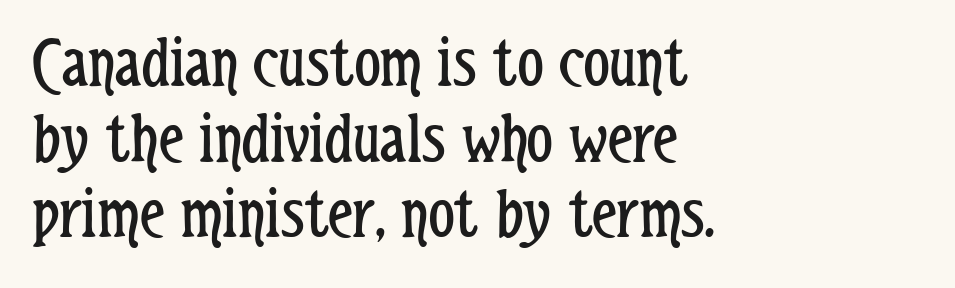
Q: Is the text bold? A: No.
Q: Is the text italic (slanted)? A: No, it is upright.
Q: Is the typeface a serif or a sans-serif typeface? A: Sans-serif.
Q: Is the text underlined? A: No.
Q: How is the paragraph aligned? A: Left-aligned.
Q: Is the spacing between letters normal or unusually wide? A: Normal.
Q: Is the spacing between lines tight, normal or loose? A: Tight.
Q: Width (condensed, normal, or wide)? A: Condensed.
Q: Stroke contrast? A: Low.
Q: x-height? A: Medium.
Q: Monospaced? A: No.
